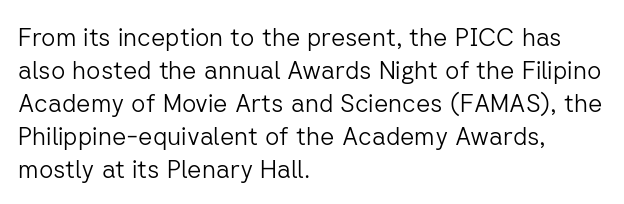
{"italic": "no", "bold": "no", "underline": "no", "align": "left", "line_spacing": "normal", "line_spacing_ratio": 1.32, "letter_spacing": "normal", "letter_spacing_em": 0.0, "glyph_px": 25}
